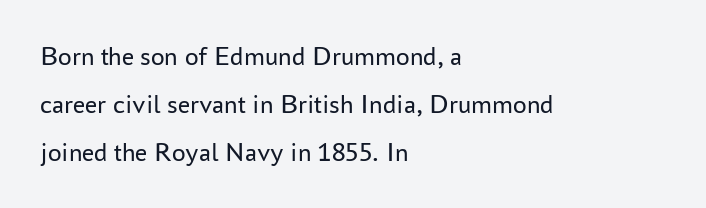
Q: Is the text bold? A: No.
Q: Is the text italic (slanted)? A: No, it is upright.
Q: Is the text underlined? A: No.
Q: How is the paragraph aligned? A: Left-aligned.
Q: Is the spacing between letters normal or unusually wide? A: Normal.
